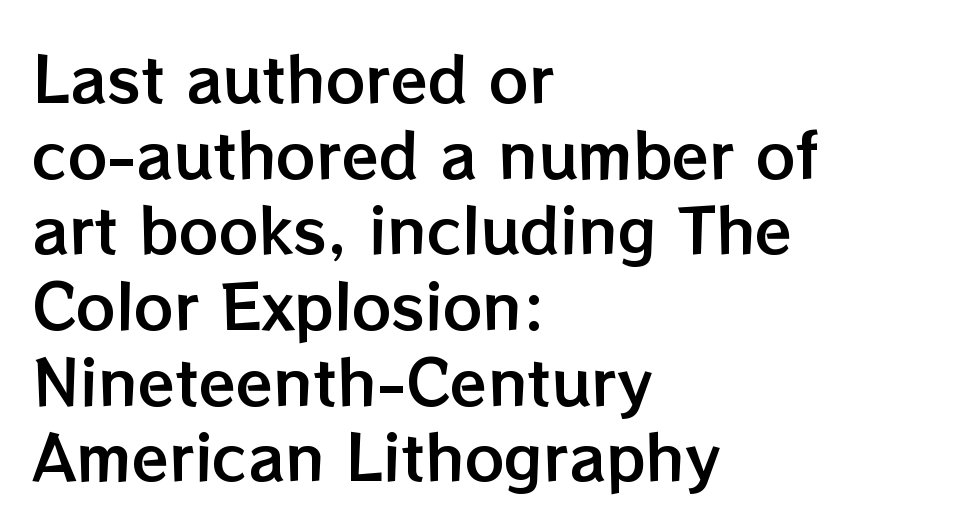
{"italic": "no", "width": "normal", "stroke_contrast": "low", "x_height": "medium", "monospaced": "no", "underline": "no", "align": "left", "line_spacing_ratio": 1.24, "letter_spacing": "normal", "letter_spacing_em": 0.0, "glyph_px": 61}
